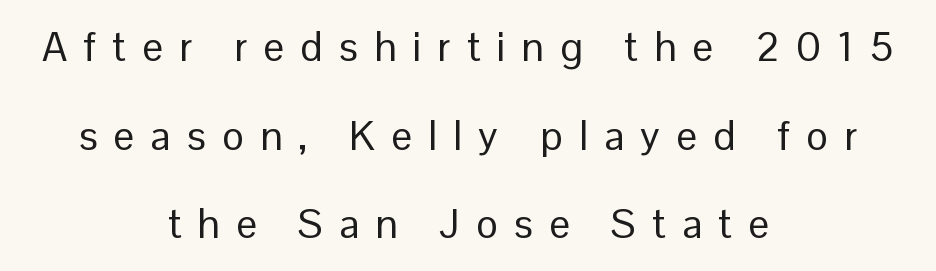
Q: Is the text bold? A: No.
Q: Is the text italic (slanted)? A: No, it is upright.
Q: Is the typeface a serif or a sans-serif typeface? A: Sans-serif.
Q: Is the text underlined? A: No.
Q: How is the paragraph aligned? A: Centered.
Q: Is the spacing between letters normal or unusually wide? A: Unusually wide.
Q: Is the spacing between lines tight, normal or loose? A: Loose.
Q: Width (condensed, normal, or wide)? A: Normal.
Q: Stroke contrast? A: Low.
Q: x-height? A: Medium.
Q: Monospaced? A: No.
